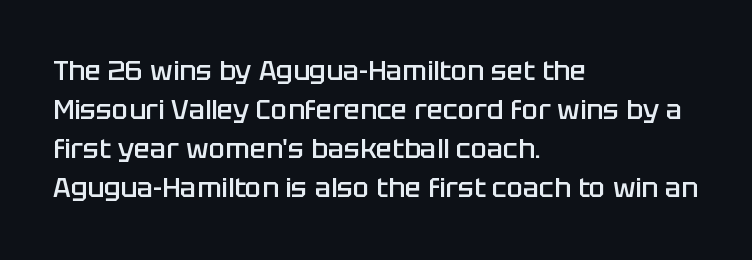
Q: Is the text bold? A: Semi-bold.
Q: Is the text italic (slanted)? A: No, it is upright.
Q: Is the text underlined? A: No.
Q: How is the paragraph aligned? A: Left-aligned.
Q: Is the spacing between letters normal or unusually wide? A: Normal.
Q: Is the spacing between lines tight, normal or loose? A: Normal.
